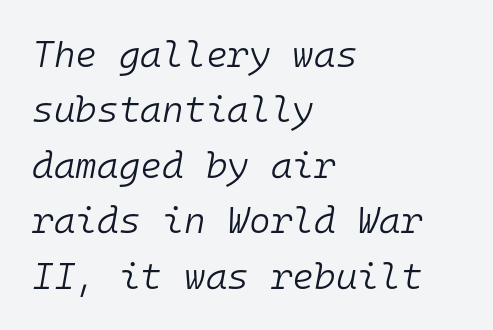
Q: Is the text bold? A: No.
Q: Is the text italic (slanted)? A: Yes, it leans right by about 10 degrees.
Q: Is the text underlined? A: No.
Q: How is the paragraph aligned? A: Left-aligned.
Q: Is the spacing between letters normal or unusually wide? A: Normal.
Q: Is the spacing between lines tight, normal or loose? A: Normal.
Q: Width (condensed, normal, or wide)? A: Normal.
Q: Stroke contrast? A: Low.
Q: x-height? A: Medium.
Q: Monospaced? A: Yes.
